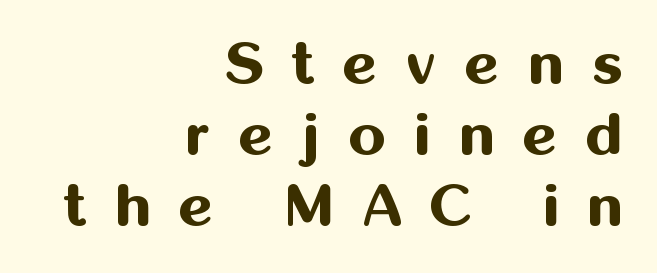
The image shows 59 px bold sans-serif type, upright; set right-aligned, line spacing 1.2x, unusually wide letter spacing (+0.49 em), not underlined; medium stroke contrast and a medium x-height.
